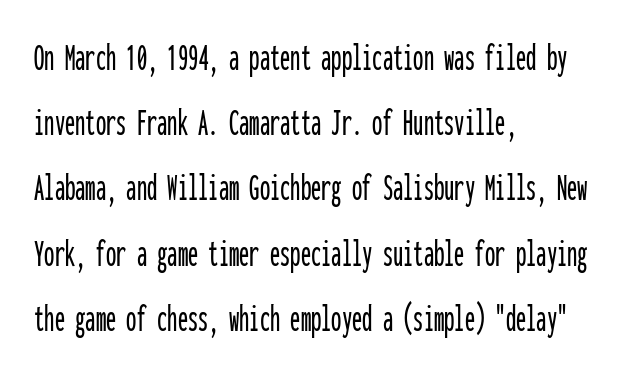
Grotesque or geometric, the face here clearly has no serifs. The zone under the glyphs is completely vacant. If you measured baseline to baseline, you'd find a middling distance. This sample is left-justified, so line endings fall wherever the words run out.
